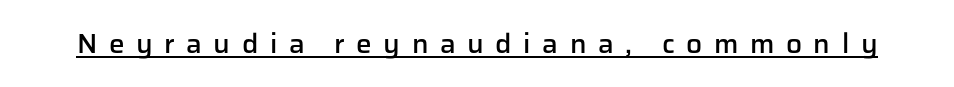
The image shows 28 px semibold sans-serif type, upright; set unusually wide letter spacing (+0.41 em), underlined; low stroke contrast and a medium x-height.
